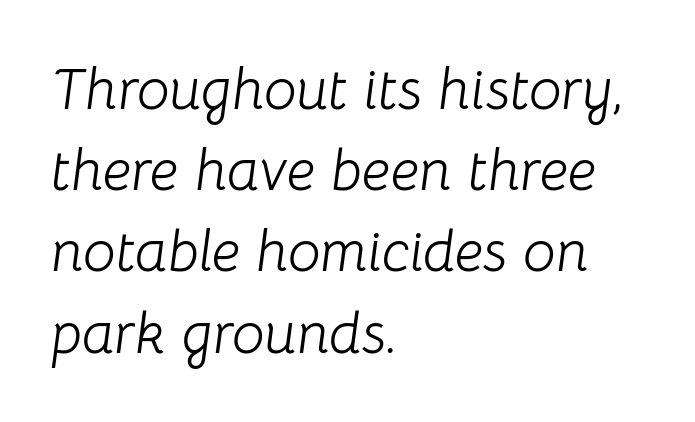
{"italic": "yes", "lean": "right", "slant_degrees": 8, "bold": "no", "weight": "light", "width": "normal", "stroke_contrast": "low", "x_height": "medium", "monospaced": "no", "underline": "no", "align": "left", "line_spacing": "normal", "line_spacing_ratio": 1.4, "letter_spacing": "normal", "letter_spacing_em": 0.0, "glyph_px": 58}
